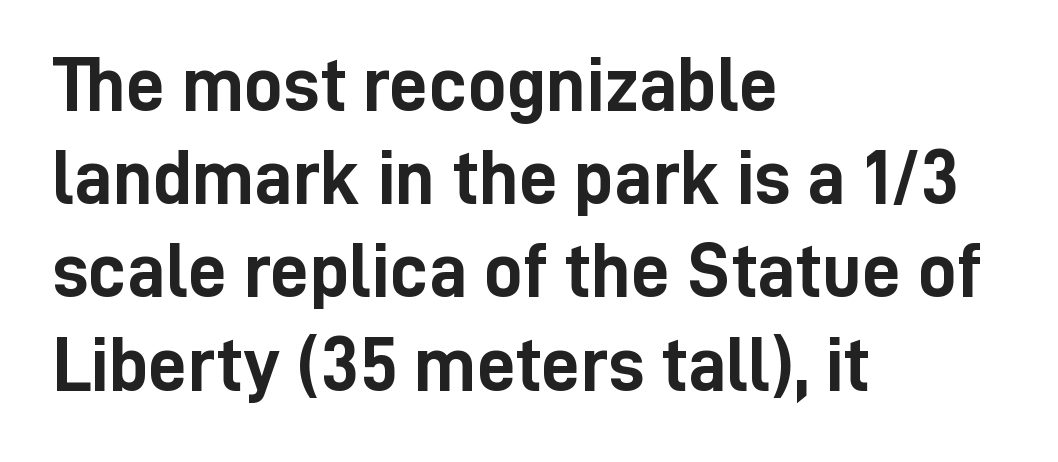
{"serif": "no", "italic": "no", "bold": "yes", "weight": "semibold", "width": "condensed", "stroke_contrast": "low", "x_height": "medium", "monospaced": "no", "underline": "no", "align": "left", "line_spacing_ratio": 1.21, "letter_spacing": "normal", "letter_spacing_em": 0.0, "glyph_px": 77}
